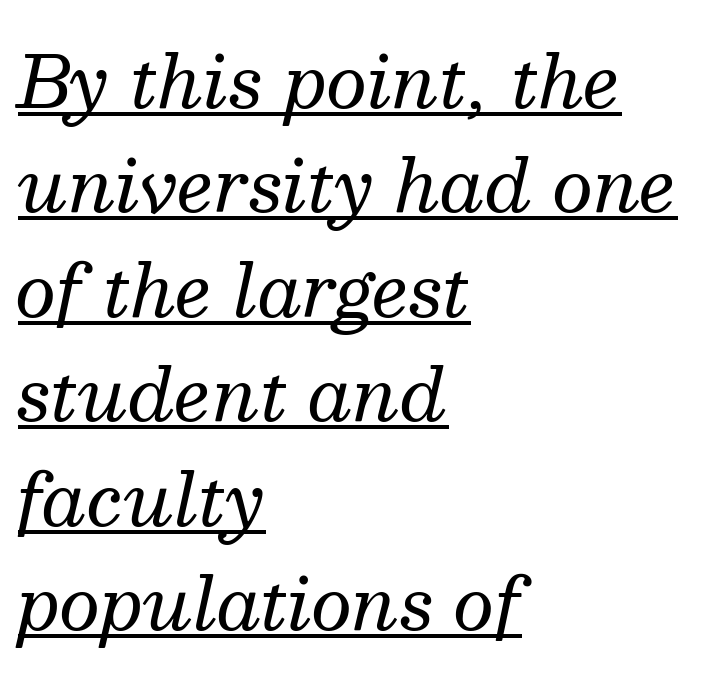
The image shows 72 px regular-weight serif type, italic (leaning right); set left-aligned, normal line spacing (1.45x), normal letter spacing, underlined; medium stroke contrast and a medium x-height.
